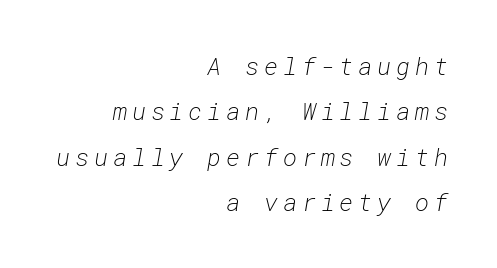
Posture: slanted. The horizontal fit of the characters is loose and conspicuously gappy. The strokes are not fattened; the text isn't bold. Words float on clear page, feet unadorned. These lines are set flush right with a ragged left edge.
